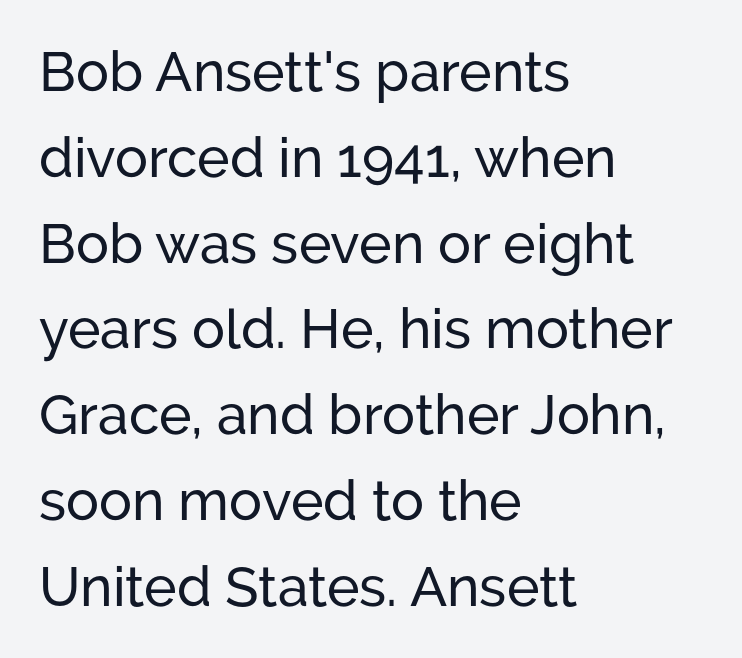
Q: Is the text italic (slanted)? A: No, it is upright.
Q: Is the typeface a serif or a sans-serif typeface? A: Sans-serif.
Q: Is the text underlined? A: No.
Q: How is the paragraph aligned? A: Left-aligned.
Q: Is the spacing between letters normal or unusually wide? A: Normal.
Q: Is the spacing between lines tight, normal or loose? A: Normal.
Q: Width (condensed, normal, or wide)? A: Normal.
Q: Stroke contrast? A: Low.
Q: x-height? A: Medium.
Q: Monospaced? A: No.
